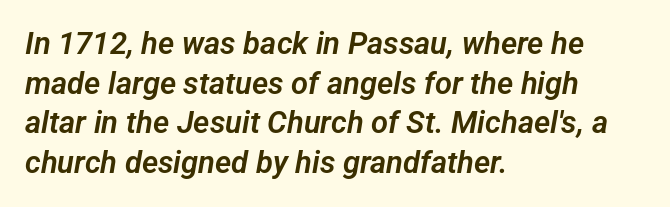
The image shows 31 px sans-serif type; set left-aligned, normal line spacing (1.28x), normal letter spacing, not underlined; low stroke contrast and a medium x-height.
